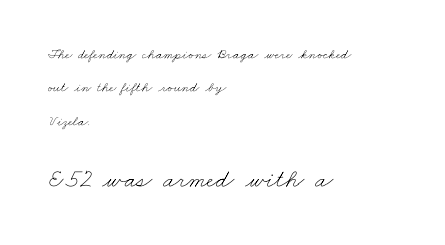
{"bold": "no", "underline": "no", "align": "left", "line_spacing": "loose", "line_spacing_ratio": 2.39, "letter_spacing": "normal", "letter_spacing_em": 0.0, "larger_block": "second", "size_ratio": 1.86, "glyph_px": 26}
